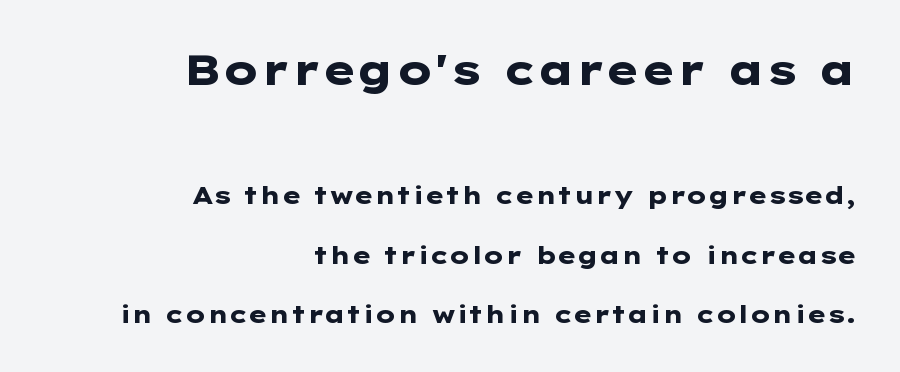
The image shows 42 px heavy, wide sans-serif type, upright; set right-aligned, loose line spacing (2.47x), normal letter spacing, not underlined; the first (top) block is 1.75x larger; low stroke contrast and a medium x-height.
